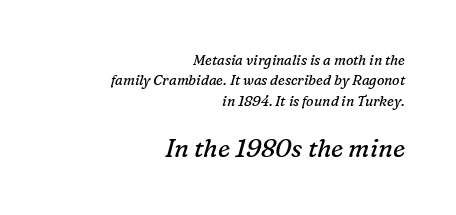
The image shows 25 px text type, italic (leaning right); set right-aligned, normal line spacing (1.45x), normal letter spacing, not underlined; the second (bottom) block is 1.79x larger.
